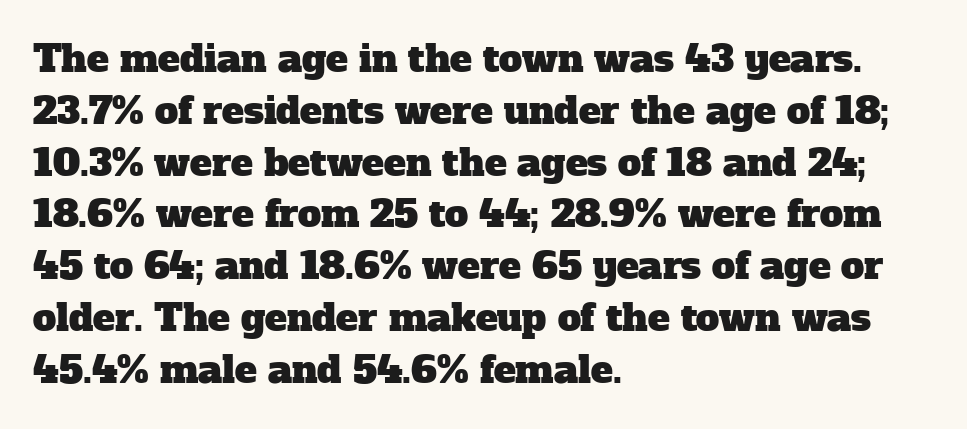
Q: Is the typeface a serif or a sans-serif typeface? A: Serif.
Q: Is the text underlined? A: No.
Q: How is the paragraph aligned? A: Left-aligned.
Q: Is the spacing between letters normal or unusually wide? A: Normal.
Q: Is the spacing between lines tight, normal or loose? A: Normal.
Q: Width (condensed, normal, or wide)? A: Normal.
Q: Stroke contrast? A: Low.
Q: x-height? A: Medium.
Q: Monospaced? A: No.
